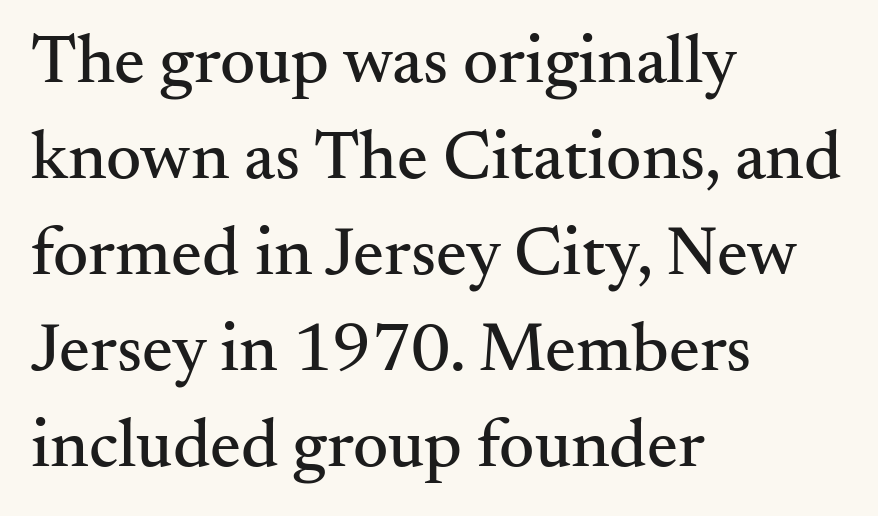
Q: Is the text italic (slanted)? A: No, it is upright.
Q: Is the typeface a serif or a sans-serif typeface? A: Serif.
Q: Is the text underlined? A: No.
Q: How is the paragraph aligned? A: Left-aligned.
Q: Is the spacing between letters normal or unusually wide? A: Normal.
Q: Is the spacing between lines tight, normal or loose? A: Normal.
Q: Width (condensed, normal, or wide)? A: Normal.
Q: Stroke contrast? A: Medium.
Q: x-height? A: Small.
Q: Monospaced? A: No.
